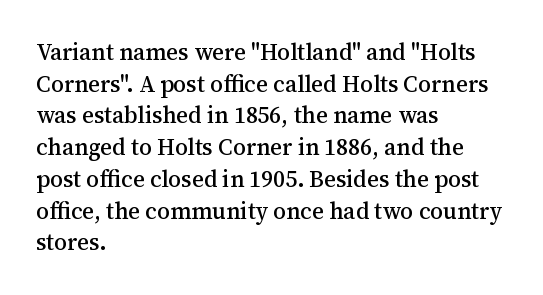
{"italic": "no", "underline": "no", "align": "left", "line_spacing": "normal", "line_spacing_ratio": 1.38, "letter_spacing": "normal", "letter_spacing_em": 0.0, "glyph_px": 23}
